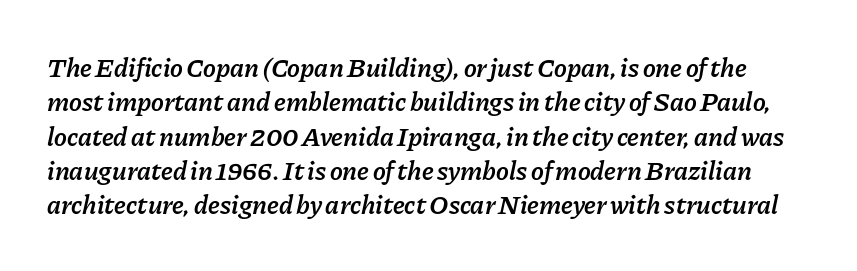
{"italic": "yes", "lean": "right", "slant_degrees": 11, "bold": "semi", "underline": "no", "line_spacing": "normal", "line_spacing_ratio": 1.27, "letter_spacing": "normal", "letter_spacing_em": 0.0, "glyph_px": 27}
